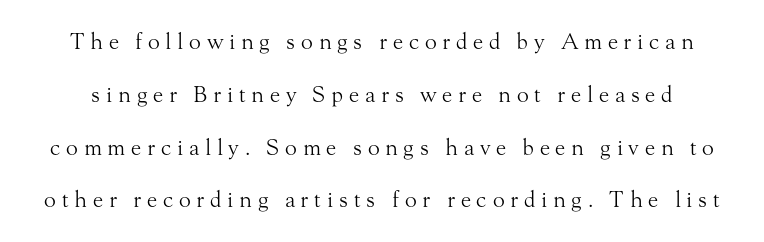
{"italic": "no", "bold": "no", "underline": "no", "line_spacing": "loose", "line_spacing_ratio": 2.4, "letter_spacing": "wide", "letter_spacing_em": 0.26, "glyph_px": 22}
